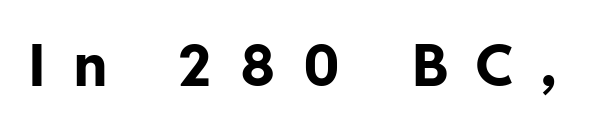
{"serif": "no", "italic": "no", "bold": "yes", "weight": "bold", "width": "normal", "stroke_contrast": "low", "x_height": "medium", "monospaced": "no", "underline": "no", "letter_spacing": "wide", "letter_spacing_em": 0.49, "glyph_px": 57}
